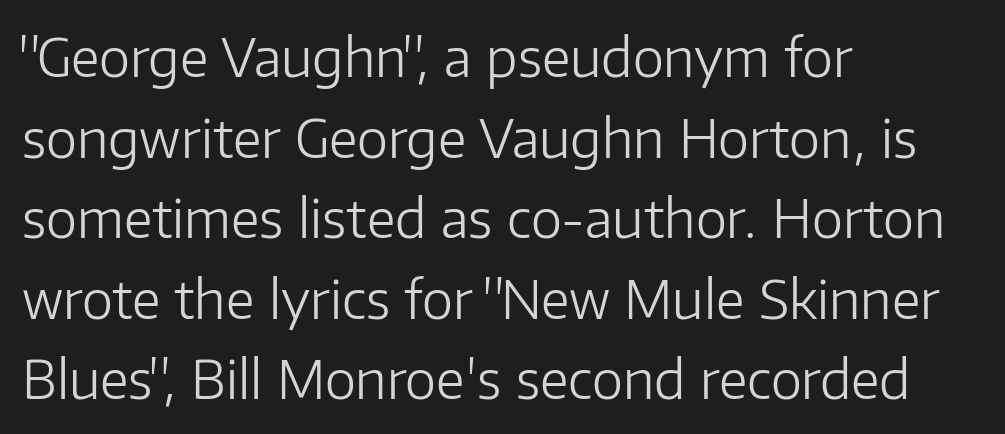
{"serif": "no", "italic": "no", "bold": "no", "weight": "light", "width": "normal", "stroke_contrast": "low", "x_height": "medium", "monospaced": "no", "underline": "no", "align": "left", "line_spacing": "normal", "line_spacing_ratio": 1.52, "letter_spacing": "normal", "letter_spacing_em": 0.0, "glyph_px": 53}
